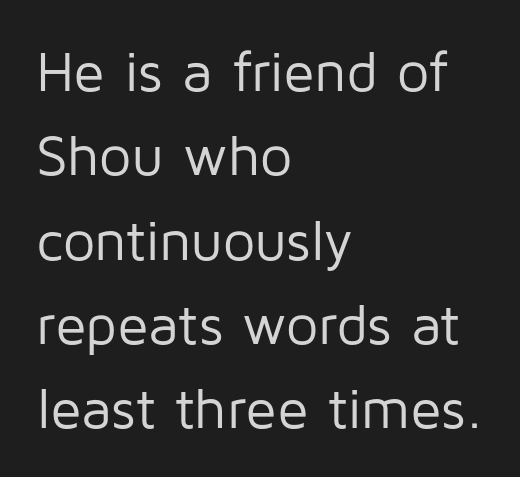
{"serif": "no", "italic": "no", "bold": "no", "weight": "regular", "width": "normal", "stroke_contrast": "low", "x_height": "medium", "monospaced": "no", "underline": "no", "align": "left", "line_spacing": "normal", "line_spacing_ratio": 1.48, "letter_spacing": "normal", "letter_spacing_em": 0.0, "glyph_px": 57}
